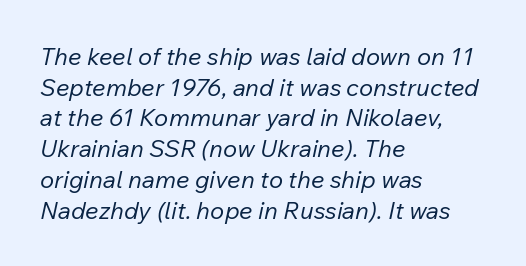
{"italic": "yes", "lean": "right", "slant_degrees": 12, "bold": "no", "underline": "no", "align": "left", "line_spacing": "normal", "line_spacing_ratio": 1.28, "letter_spacing": "normal", "letter_spacing_em": 0.0, "glyph_px": 24}
